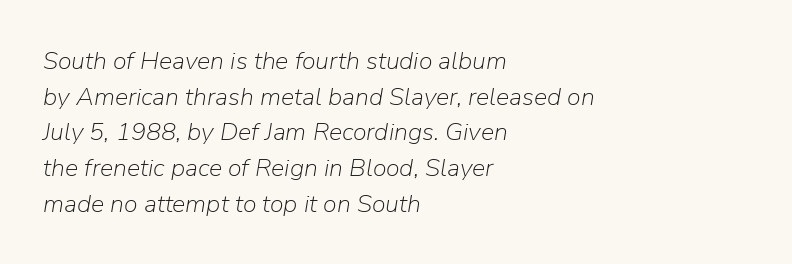
Q: Is the text bold? A: No.
Q: Is the text italic (slanted)? A: Yes, it leans right by about 9 degrees.
Q: Is the text underlined? A: No.
Q: How is the paragraph aligned? A: Left-aligned.
Q: Is the spacing between letters normal or unusually wide? A: Normal.
Q: Is the spacing between lines tight, normal or loose? A: Normal.
